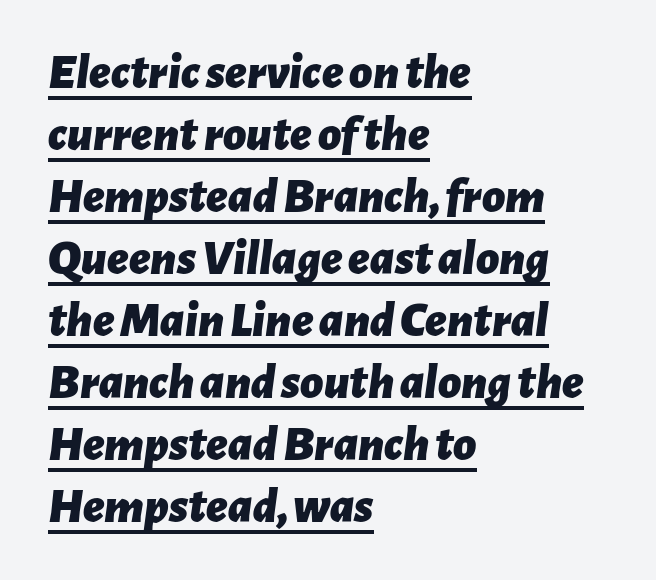
The image shows 50 px bold type, italic (leaning right); set left-aligned, line spacing 1.24x, normal letter spacing, underlined; low stroke contrast and a medium x-height.
